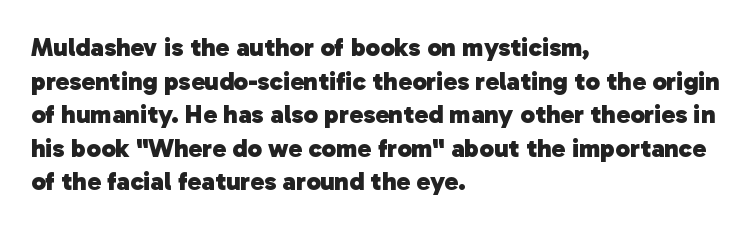
Q: Is the text bold? A: Yes.
Q: Is the text underlined? A: No.
Q: How is the paragraph aligned? A: Left-aligned.
Q: Is the spacing between letters normal or unusually wide? A: Normal.
Q: Is the spacing between lines tight, normal or loose? A: Normal.
